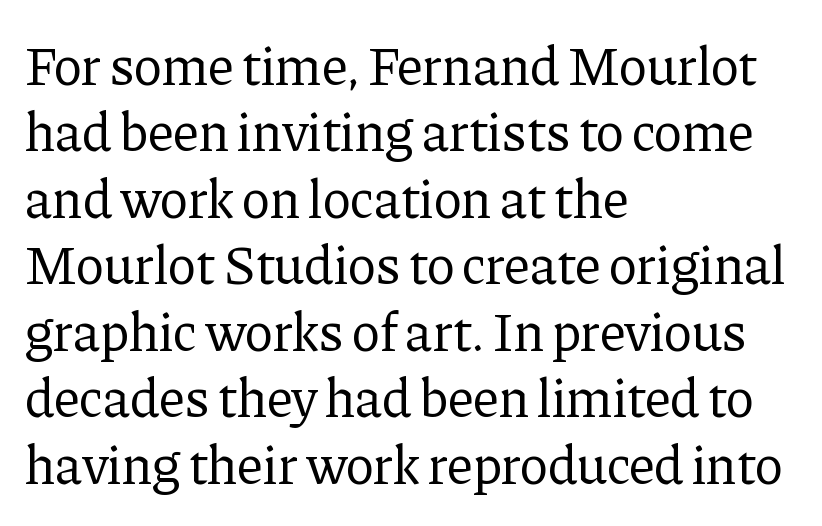
{"serif": "yes", "italic": "no", "bold": "no", "weight": "regular", "width": "normal", "stroke_contrast": "low", "x_height": "medium", "monospaced": "no", "underline": "no", "align": "left", "line_spacing_ratio": 1.23, "letter_spacing": "normal", "letter_spacing_em": 0.0, "glyph_px": 54}
